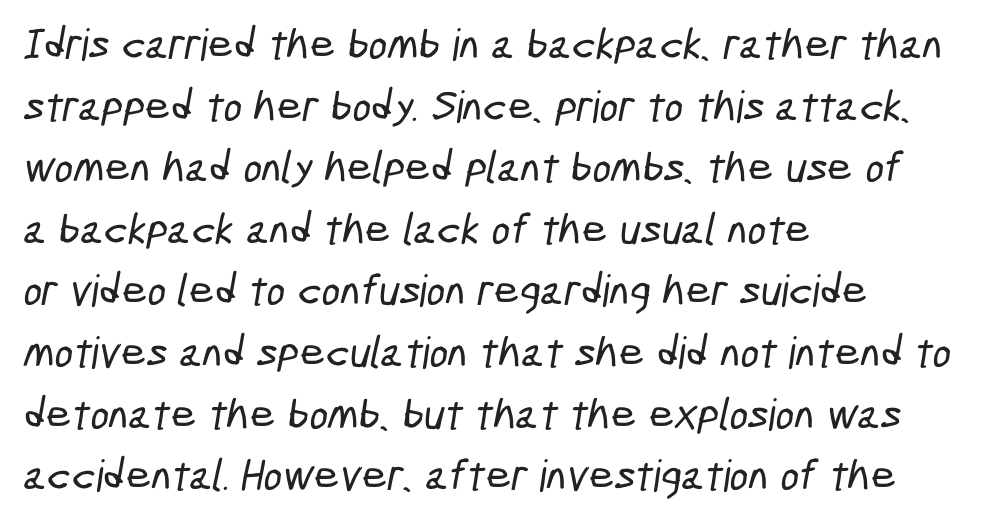
The image shows 44 px condensed sans-serif type; set left-aligned, normal line spacing (1.4x), normal letter spacing, not underlined; low stroke contrast and a medium x-height.
